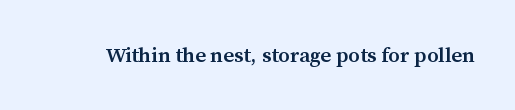
{"italic": "no", "bold": "semi", "underline": "no", "letter_spacing": "normal", "letter_spacing_em": 0.0, "glyph_px": 21}
